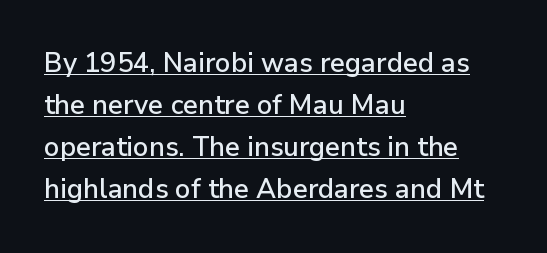
The glyphs are accompanied by a horizontal stroke just below them. Is the letter spacing exaggerated? No — it looks like the ordinary default. Line beginnings align vertically; line endings do not. Rows of type keep a routine distance in the vertical direction. Ascenders rise straight up at ninety degrees.
